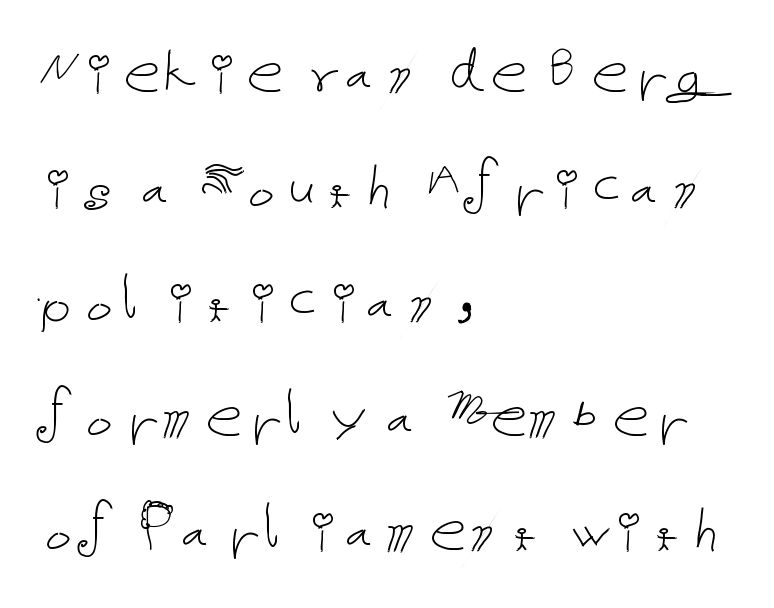
On a weight scale, this lands at 450 or below. Is the letter spacing exaggerated? No — it looks like the ordinary default. This rendering features lettering with no underline. Is there any slant? The stems are plumb.
